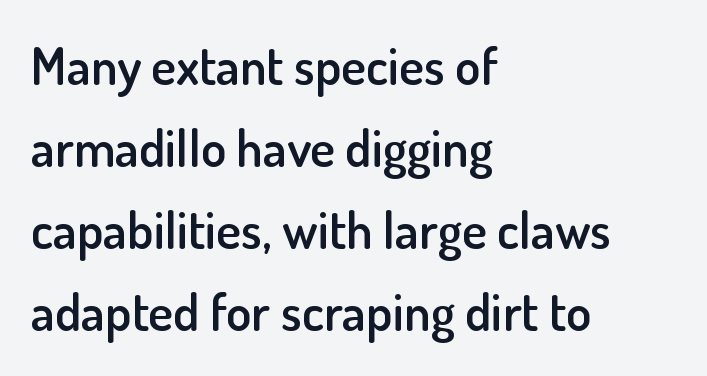
Q: Is the text bold? A: Semi-bold.
Q: Is the text italic (slanted)? A: No, it is upright.
Q: Is the typeface a serif or a sans-serif typeface? A: Sans-serif.
Q: Is the text underlined? A: No.
Q: How is the paragraph aligned? A: Left-aligned.
Q: Is the spacing between letters normal or unusually wide? A: Normal.
Q: Is the spacing between lines tight, normal or loose? A: Normal.
Q: Width (condensed, normal, or wide)? A: Normal.
Q: Stroke contrast? A: Low.
Q: x-height? A: Small.
Q: Monospaced? A: No.
